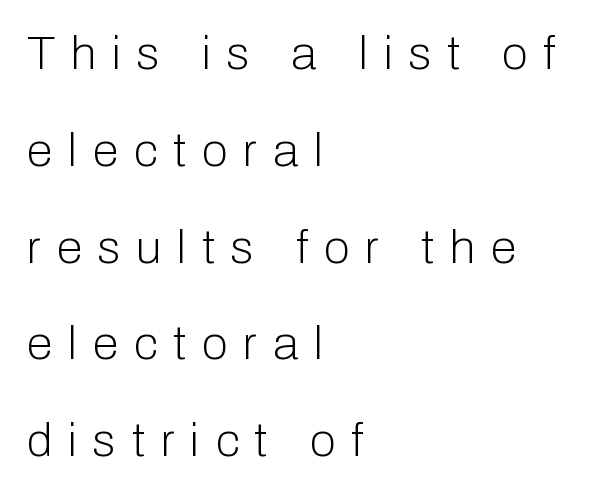
Weight: regular or lighter. The gaps between neighbouring characters are conspicuously large. Short and long lines alike share a common starting point at left. Bare-footed words on every line. Type style note: lacks serifs.
